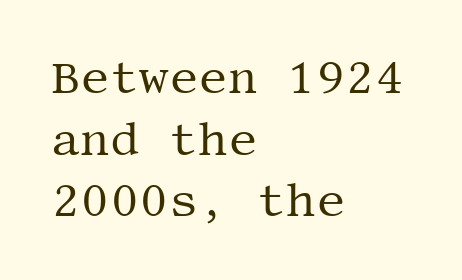
{"serif": "yes", "italic": "no", "bold": "no", "weight": "regular", "width": "normal", "stroke_contrast": "medium", "x_height": "large", "underline": "no", "align": "left", "line_spacing": "normal", "line_spacing_ratio": 1.34, "letter_spacing": "normal", "letter_spacing_em": 0.0, "glyph_px": 46}
